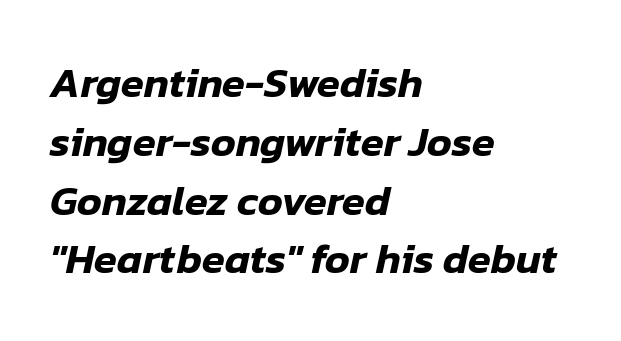
Q: Is the text italic (slanted)? A: Yes, it leans right by about 12 degrees.
Q: Is the text underlined? A: No.
Q: How is the paragraph aligned? A: Left-aligned.
Q: Is the spacing between letters normal or unusually wide? A: Normal.
Q: Is the spacing between lines tight, normal or loose? A: Normal.
Q: Width (condensed, normal, or wide)? A: Normal.
Q: Stroke contrast? A: Low.
Q: x-height? A: Medium.
Q: Monospaced? A: No.
